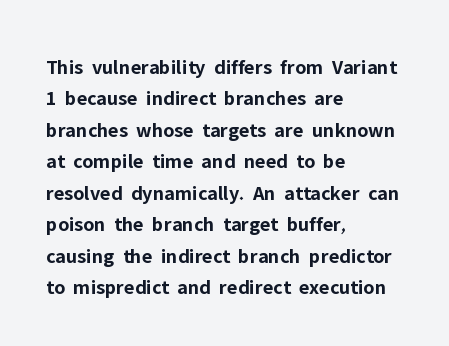
Set as a true bold cut, around the 700 mark. You can tell it's not italic because the verticals are truly vertical. Horizontally, the lines are justified to the leading edge only. Evenly set lines give the paragraph a standard silhouette. Just letters on the line, the space beneath them empty. Compared with typical body copy, the letter spacing here is the same.
